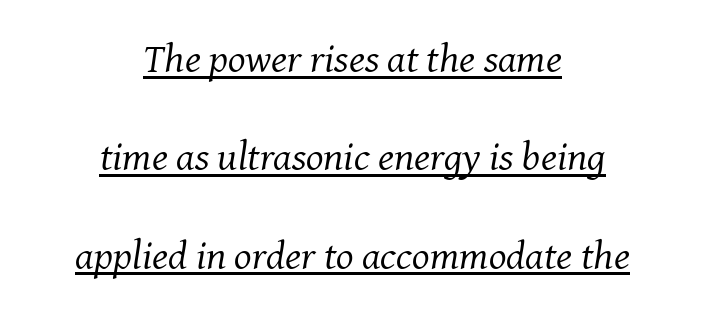
The image shows 41 px regular-weight serif type, italic (leaning right); set centered, loose line spacing (2.4x), normal letter spacing, underlined; medium stroke contrast and a medium x-height.
